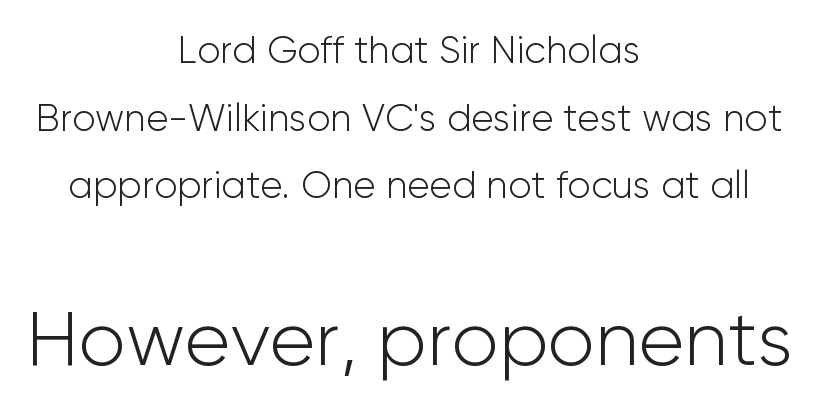
The image shows 77 px light sans-serif type, upright; set centered, line spacing 1.78x, normal letter spacing, not underlined; the second (bottom) block is 2.03x larger; low stroke contrast and a medium x-height.
